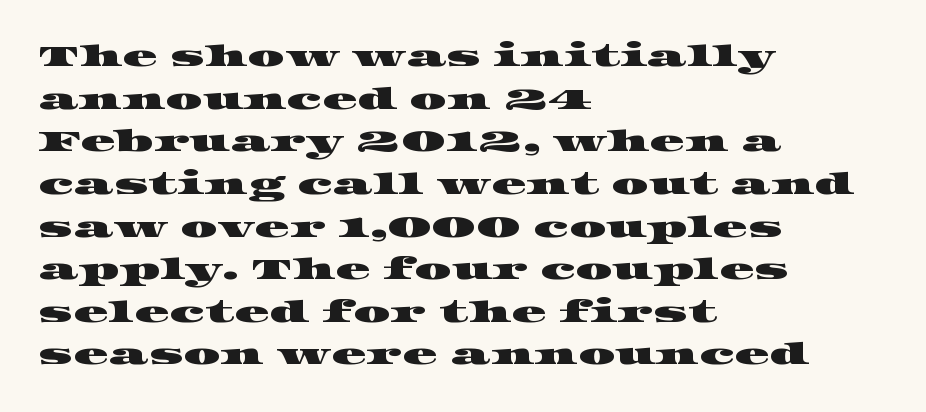
{"serif": "yes", "width": "wide", "stroke_contrast": "high", "x_height": "large", "monospaced": "no", "underline": "no", "align": "left", "line_spacing": "normal", "line_spacing_ratio": 1.47, "letter_spacing": "normal", "letter_spacing_em": 0.0, "glyph_px": 29}
